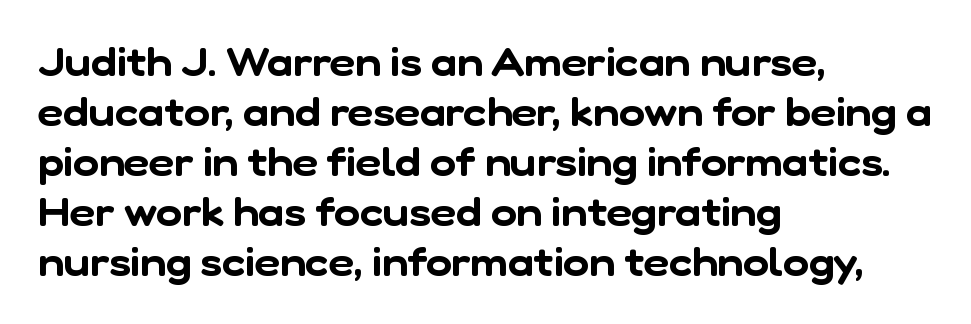
Do the characters align in a grid? No, the font is proportional. How are the letters spaced? Ordinarily, with no added tracking. If you drew a ruler down the left edge, every line would touch it. Anything drawn beneath the words? Only blank space. A typesetter would call this leading conventional body-copy spacing. Letterform terminals end flat and unadorned throughout the passage.
